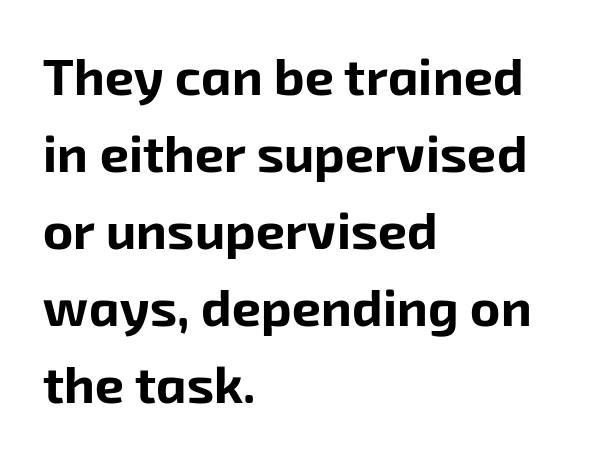
Q: Is the text bold? A: Yes.
Q: Is the typeface a serif or a sans-serif typeface? A: Sans-serif.
Q: Is the text underlined? A: No.
Q: How is the paragraph aligned? A: Left-aligned.
Q: Is the spacing between letters normal or unusually wide? A: Normal.
Q: Is the spacing between lines tight, normal or loose? A: Normal.
Q: Width (condensed, normal, or wide)? A: Normal.
Q: Stroke contrast? A: Low.
Q: x-height? A: Medium.
Q: Monospaced? A: No.
